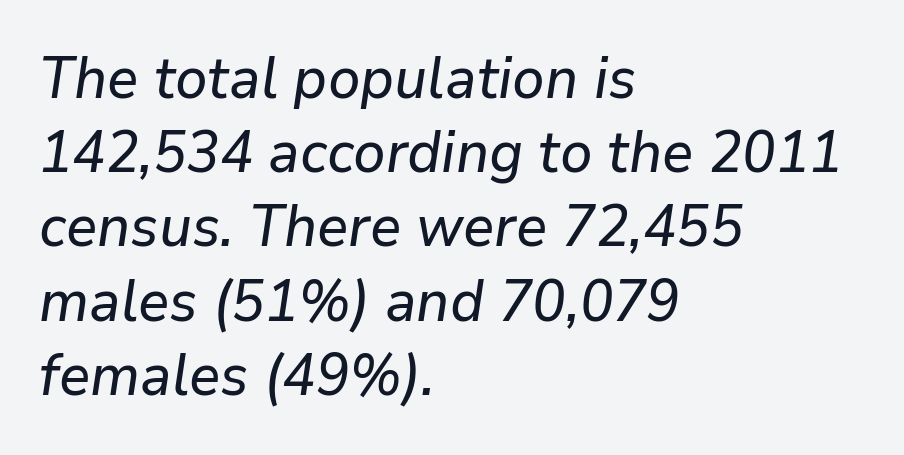
A typesetter would call this leading conventional body-copy spacing. The glyphs look as if they've been sheared to an angle. The area under the type is left untouched. Looks like regular typesetting: each glyph gets only the width it needs. Caption: standard tracking, unaltered.
